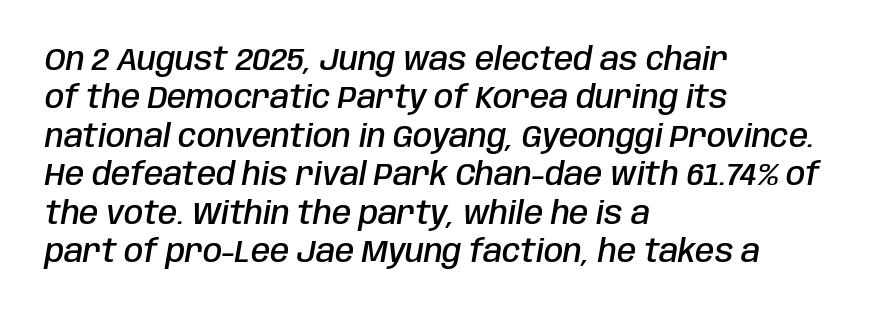
Q: Is the text bold? A: Semi-bold.
Q: Is the text italic (slanted)? A: Yes, it leans right by about 10 degrees.
Q: Is the text underlined? A: No.
Q: How is the paragraph aligned? A: Left-aligned.
Q: Is the spacing between letters normal or unusually wide? A: Normal.
Q: Width (condensed, normal, or wide)? A: Condensed.
Q: Stroke contrast? A: Low.
Q: x-height? A: Large.
Q: Monospaced? A: No.
